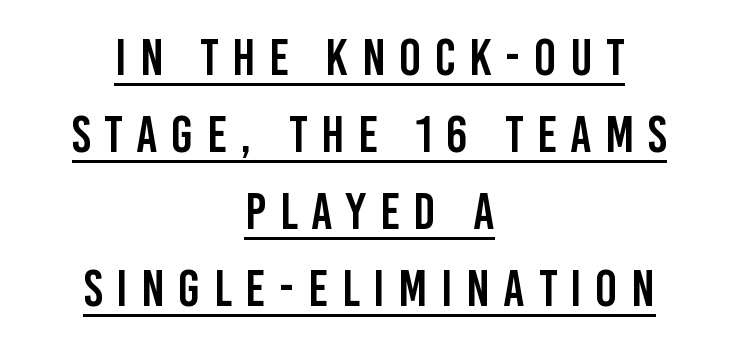
Q: Is the text italic (slanted)? A: No, it is upright.
Q: Is the typeface a serif or a sans-serif typeface? A: Sans-serif.
Q: Is the text underlined? A: Yes.
Q: How is the paragraph aligned? A: Centered.
Q: Is the spacing between letters normal or unusually wide? A: Unusually wide.
Q: Is the spacing between lines tight, normal or loose? A: Normal.
Q: Width (condensed, normal, or wide)? A: Condensed.
Q: Stroke contrast? A: Low.
Q: x-height? A: Large.
Q: Monospaced? A: No.
